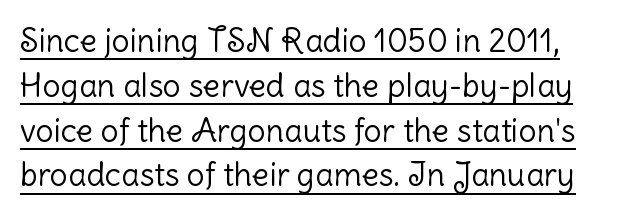
{"serif": "no", "italic": "no", "bold": "no", "weight": "light", "width": "normal", "stroke_contrast": "low", "x_height": "medium", "monospaced": "no", "underline": "yes", "line_spacing": "normal", "line_spacing_ratio": 1.4, "letter_spacing": "normal", "letter_spacing_em": 0.0, "glyph_px": 32}
